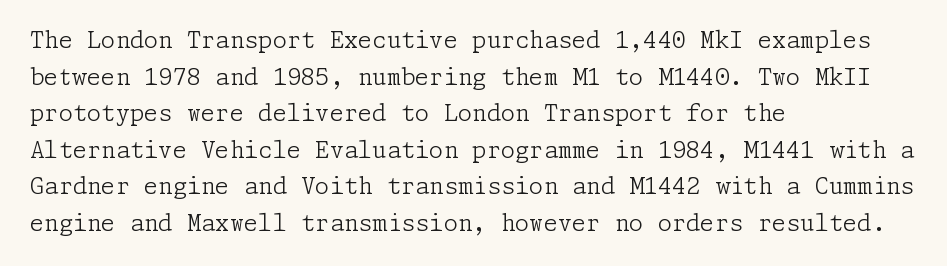
Q: Is the text bold? A: No.
Q: Is the text italic (slanted)? A: No, it is upright.
Q: Is the text underlined? A: No.
Q: How is the paragraph aligned? A: Left-aligned.
Q: Is the spacing between letters normal or unusually wide? A: Normal.
Q: Is the spacing between lines tight, normal or loose? A: Normal.
